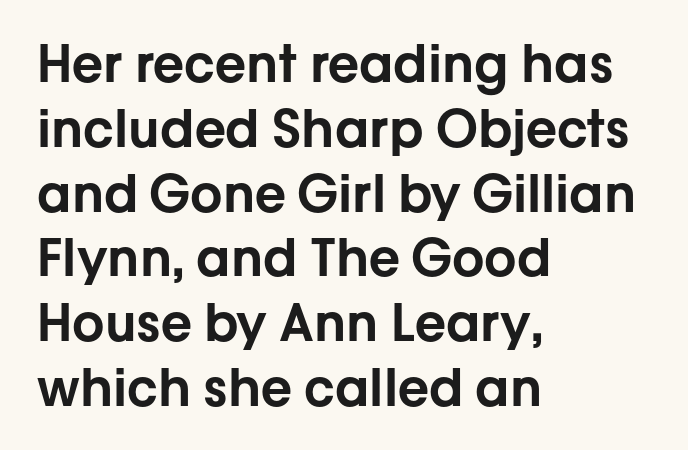
{"serif": "no", "italic": "no", "width": "normal", "stroke_contrast": "low", "x_height": "medium", "monospaced": "no", "underline": "no", "align": "left", "line_spacing": "normal", "line_spacing_ratio": 1.27, "letter_spacing": "normal", "letter_spacing_em": 0.0, "glyph_px": 51}
